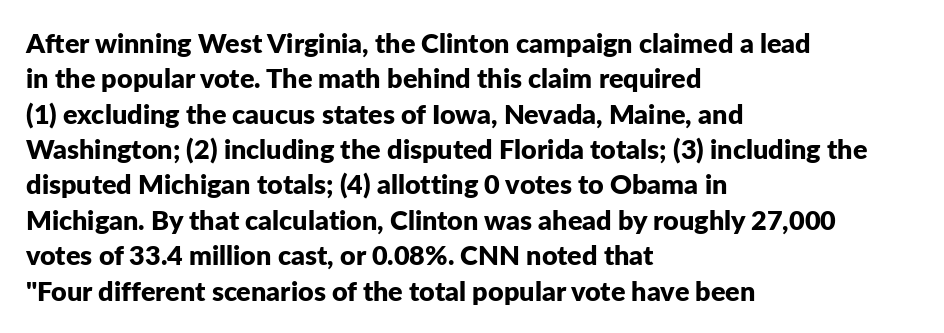
The image shows 27 px bold type, upright; set left-aligned, normal line spacing (1.31x), normal letter spacing, not underlined.
